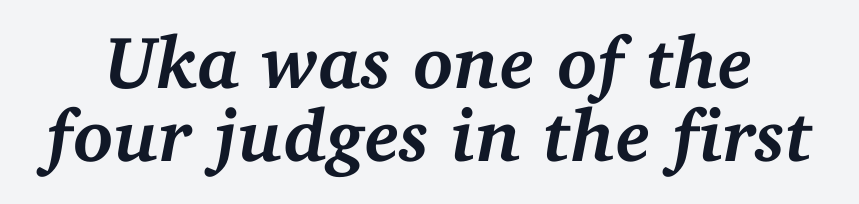
Honestly, the letter spacing is just normal — you wouldn't notice it. The designer went with a serif here, giving each stem small feet. The glyphs look as if they've been sheared to an angle. Plain, unruled lines of type. Caption: bold face, heavy strokes. Do the characters align in a grid? No, the font is proportional.
